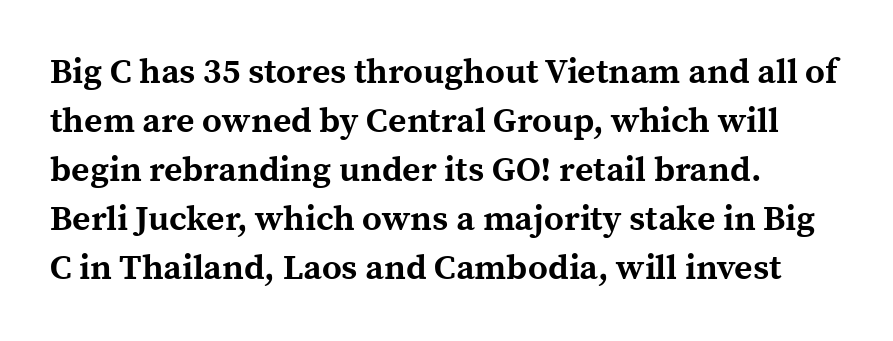
Q: Is the text bold? A: Yes.
Q: Is the text italic (slanted)? A: No, it is upright.
Q: Is the typeface a serif or a sans-serif typeface? A: Serif.
Q: Is the text underlined? A: No.
Q: How is the paragraph aligned? A: Left-aligned.
Q: Is the spacing between letters normal or unusually wide? A: Normal.
Q: Is the spacing between lines tight, normal or loose? A: Normal.
Q: Width (condensed, normal, or wide)? A: Normal.
Q: x-height? A: Medium.
Q: Monospaced? A: No.
